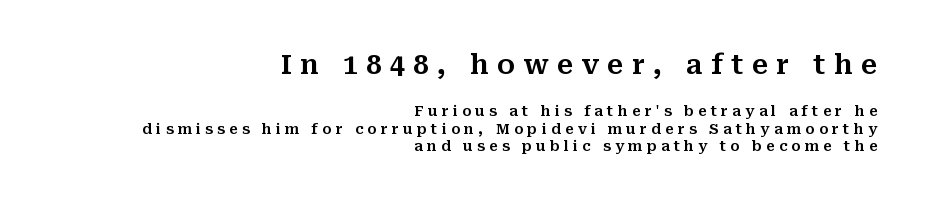
The image shows 27 px text type, upright; set right-aligned, normal line spacing (1.25x), unusually wide letter spacing (+0.31 em), not underlined; the first (top) block is 1.93x larger.
